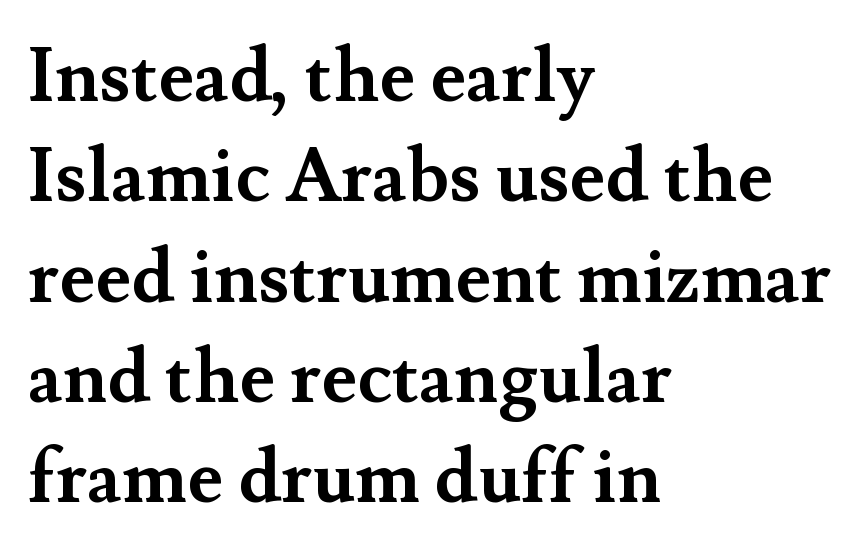
Q: Is the text bold? A: Yes.
Q: Is the text italic (slanted)? A: No, it is upright.
Q: Is the typeface a serif or a sans-serif typeface? A: Serif.
Q: Is the text underlined? A: No.
Q: How is the paragraph aligned? A: Left-aligned.
Q: Is the spacing between letters normal or unusually wide? A: Normal.
Q: Is the spacing between lines tight, normal or loose? A: Normal.
Q: Width (condensed, normal, or wide)? A: Normal.
Q: Stroke contrast? A: Medium.
Q: x-height? A: Small.
Q: Monospaced? A: No.
